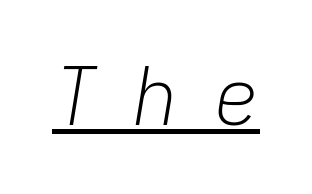
The image shows 79 px light type, italic (leaning right); set unusually wide letter spacing (+0.44 em), underlined; low stroke contrast and a medium x-height.
